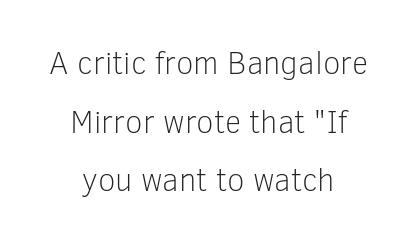
Q: Is the text bold? A: No.
Q: Is the text italic (slanted)? A: No, it is upright.
Q: Is the typeface a serif or a sans-serif typeface? A: Sans-serif.
Q: Is the text underlined? A: No.
Q: How is the paragraph aligned? A: Centered.
Q: Is the spacing between letters normal or unusually wide? A: Normal.
Q: Width (condensed, normal, or wide)? A: Normal.
Q: Stroke contrast? A: Low.
Q: x-height? A: Medium.
Q: Monospaced? A: No.
